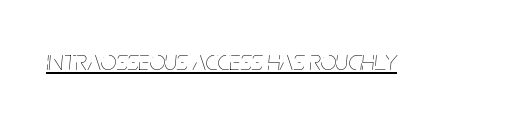
Q: Is the text bold? A: No.
Q: Is the text italic (slanted)? A: Yes, it leans right by about 5 degrees.
Q: Is the text underlined? A: Yes.
Q: Is the spacing between letters normal or unusually wide? A: Normal.
Q: Width (condensed, normal, or wide)? A: Condensed.
Q: Stroke contrast? A: Low.
Q: x-height? A: Large.
Q: Monospaced? A: No.
